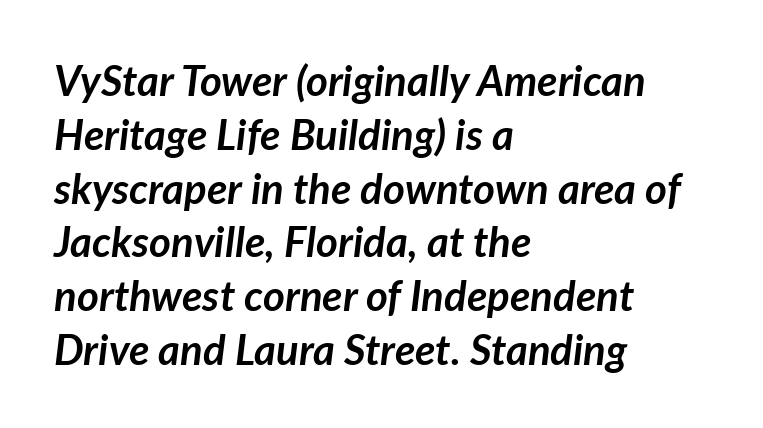
{"italic": "yes", "lean": "right", "slant_degrees": 7, "bold": "yes", "weight": "semibold", "width": "normal", "stroke_contrast": "low", "x_height": "medium", "monospaced": "no", "underline": "no", "align": "left", "line_spacing": "normal", "line_spacing_ratio": 1.28, "letter_spacing": "normal", "letter_spacing_em": 0.0, "glyph_px": 42}
